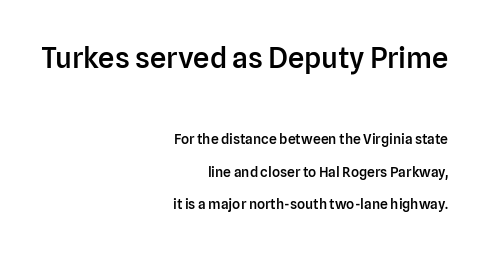
The text block is weighted toward the right margin, trailing off unevenly leftward. No feet cap the strokes, marking this as sans-serif type. Italic: no, the glyphs are upright roman. The space directly below the letters is spotless. Tracking value appears to be zero — textbook default spacing.
